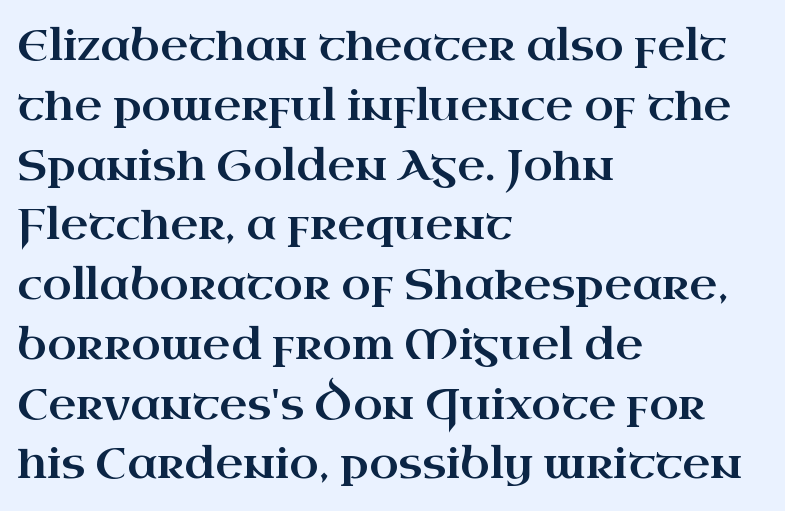
Q: Is the text italic (slanted)? A: No, it is upright.
Q: Is the typeface a serif or a sans-serif typeface? A: Serif.
Q: Is the text underlined? A: No.
Q: How is the paragraph aligned? A: Left-aligned.
Q: Is the spacing between letters normal or unusually wide? A: Normal.
Q: Is the spacing between lines tight, normal or loose? A: Normal.
Q: Width (condensed, normal, or wide)? A: Wide.
Q: Stroke contrast? A: High.
Q: x-height? A: Small.
Q: Monospaced? A: No.
